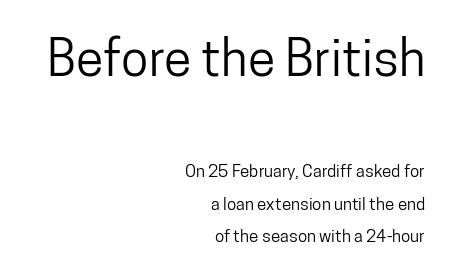
The image shows 50 px condensed sans-serif type, upright; set right-aligned, line spacing 1.89x, normal letter spacing, not underlined; the first (top) block is 2.94x larger; low stroke contrast and a medium x-height.
